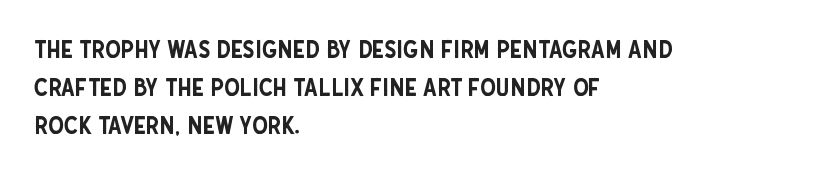
Plain, unruled lines of type. Each word holds together tightly as a unit, with standard inter-letter gaps. Every row of glyphs begins at an identical x-position on the left. Leading matches the norm, producing a regular column.
